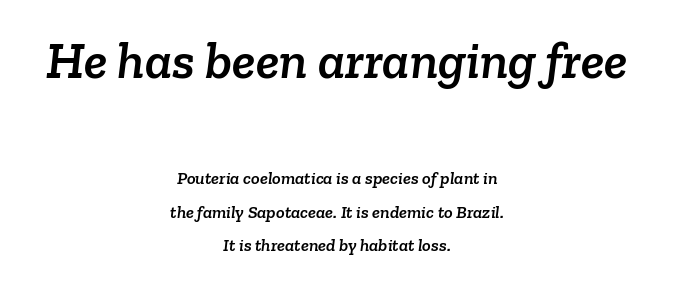
Q: Is the typeface a serif or a sans-serif typeface? A: Serif.
Q: Is the text underlined? A: No.
Q: How is the paragraph aligned? A: Centered.
Q: Is the spacing between letters normal or unusually wide? A: Normal.
Q: Which block of text is set in a larger size, the first (top) or the second (bottom)? A: The first (top) one.
Q: Width (condensed, normal, or wide)? A: Normal.
Q: Stroke contrast? A: Low.
Q: x-height? A: Medium.
Q: Monospaced? A: No.
